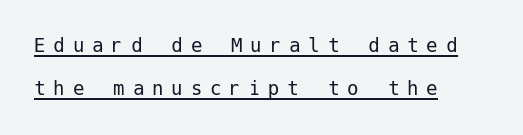
The paragraph has a hard left edge and a soft right edge. Tracking here is generous; glyphs stand well apart from one another. Each line of the rendering has a horizontal stroke beneath the glyphs. Tall strokes in this sample are plumb rather than angled. The letters look calm and open, with moderate or lighter stems.
